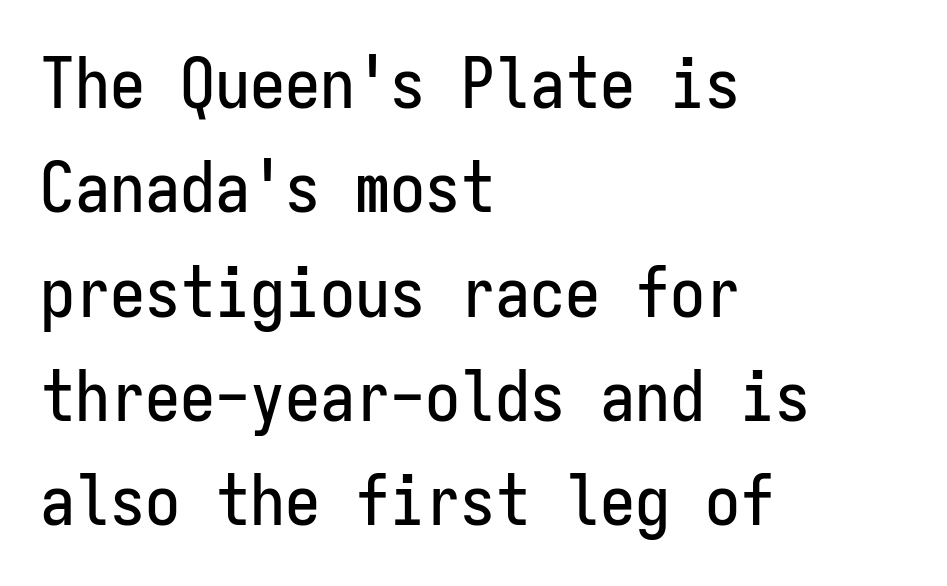
{"serif": "no", "italic": "no", "width": "condensed", "stroke_contrast": "low", "x_height": "medium", "monospaced": "yes", "underline": "no", "align": "left", "line_spacing": "normal", "line_spacing_ratio": 1.49, "letter_spacing": "normal", "letter_spacing_em": 0.0, "glyph_px": 70}
